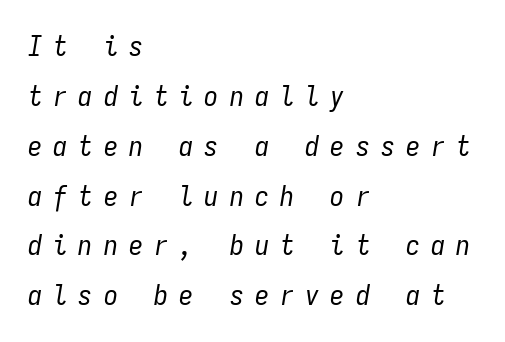
The image shows 28 px regular-weight, condensed type, italic (leaning right), monospaced; set left-aligned, line spacing 1.78x, unusually wide letter spacing (+0.4 em), not underlined; low stroke contrast and a medium x-height.
